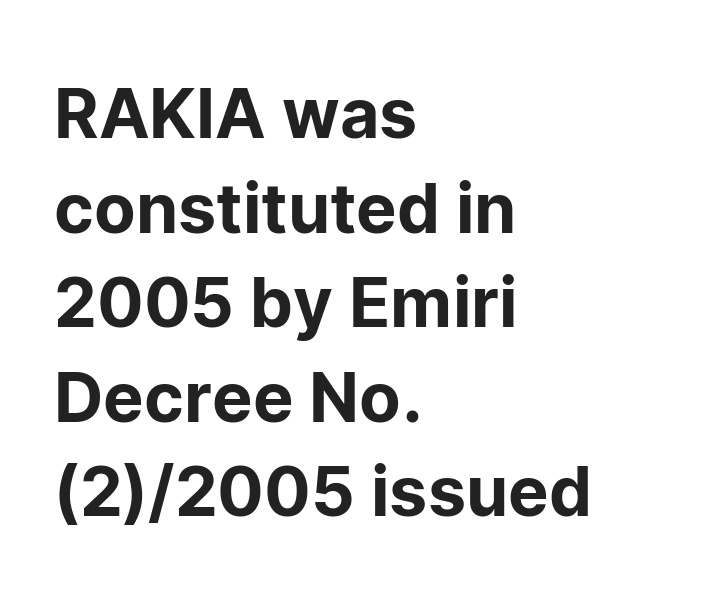
Q: Is the text italic (slanted)? A: No, it is upright.
Q: Is the typeface a serif or a sans-serif typeface? A: Sans-serif.
Q: Is the text underlined? A: No.
Q: How is the paragraph aligned? A: Left-aligned.
Q: Is the spacing between letters normal or unusually wide? A: Normal.
Q: Is the spacing between lines tight, normal or loose? A: Normal.
Q: Width (condensed, normal, or wide)? A: Normal.
Q: Stroke contrast? A: Low.
Q: x-height? A: Medium.
Q: Monospaced? A: No.
